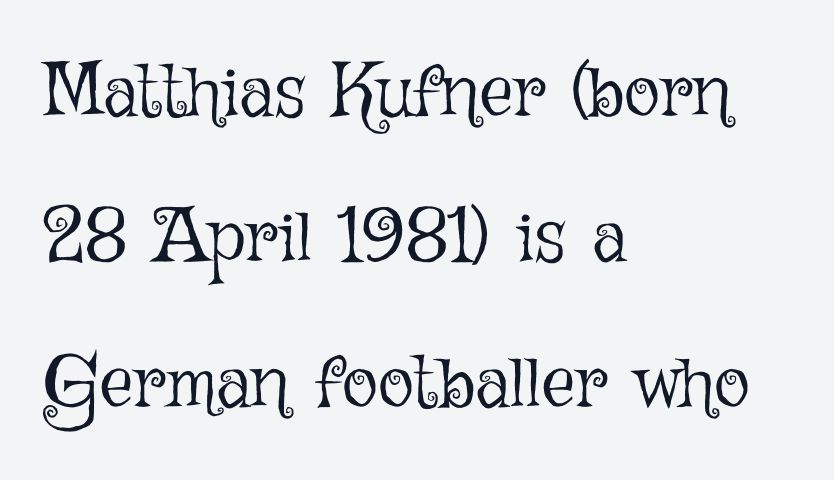
Q: Is the text bold? A: No.
Q: Is the text italic (slanted)? A: No, it is upright.
Q: Is the text underlined? A: No.
Q: How is the paragraph aligned? A: Left-aligned.
Q: Is the spacing between letters normal or unusually wide? A: Normal.
Q: Is the spacing between lines tight, normal or loose? A: Loose.
Q: Width (condensed, normal, or wide)? A: Normal.
Q: Stroke contrast? A: Low.
Q: x-height? A: Medium.
Q: Monospaced? A: No.
